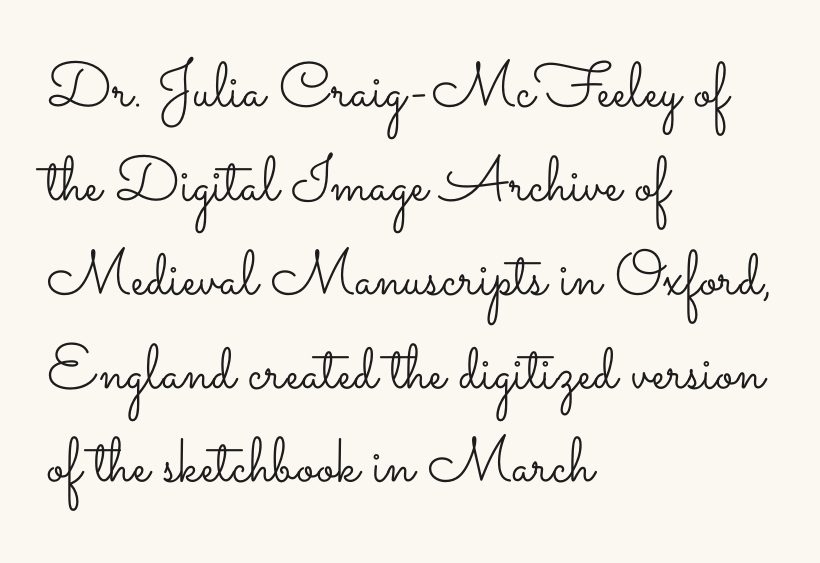
Q: Is the text bold? A: No.
Q: Is the text italic (slanted)? A: Yes.
Q: Is the text underlined? A: No.
Q: How is the paragraph aligned? A: Left-aligned.
Q: Is the spacing between letters normal or unusually wide? A: Normal.
Q: Is the spacing between lines tight, normal or loose? A: Normal.
Q: Width (condensed, normal, or wide)? A: Wide.
Q: Stroke contrast? A: Low.
Q: x-height? A: Small.
Q: Monospaced? A: No.
